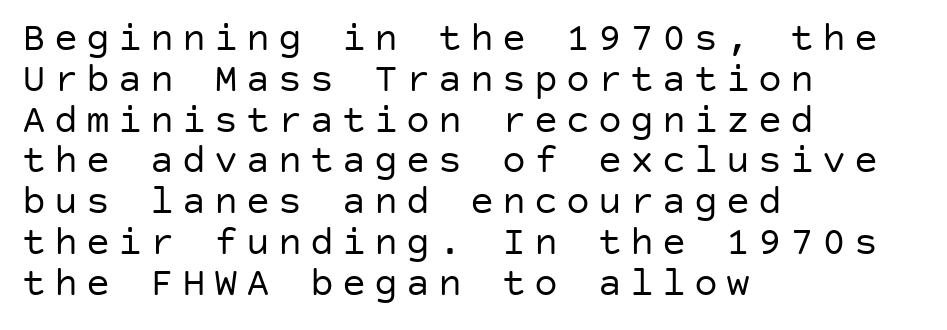
Q: Is the text bold? A: No.
Q: Is the text italic (slanted)? A: No, it is upright.
Q: Is the typeface a serif or a sans-serif typeface? A: Sans-serif.
Q: Is the text underlined? A: No.
Q: How is the paragraph aligned? A: Left-aligned.
Q: Is the spacing between letters normal or unusually wide? A: Unusually wide.
Q: Is the spacing between lines tight, normal or loose? A: Tight.
Q: Width (condensed, normal, or wide)? A: Normal.
Q: Stroke contrast? A: Low.
Q: x-height? A: Large.
